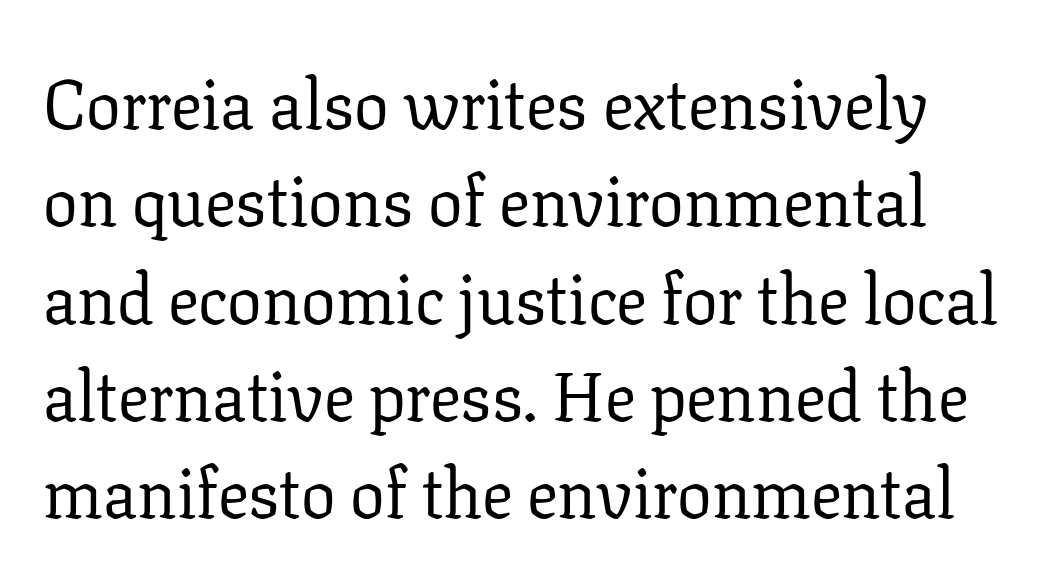
The image shows 69 px regular-weight serif type, upright; set normal line spacing (1.41x), normal letter spacing, not underlined; low stroke contrast and a medium x-height.
